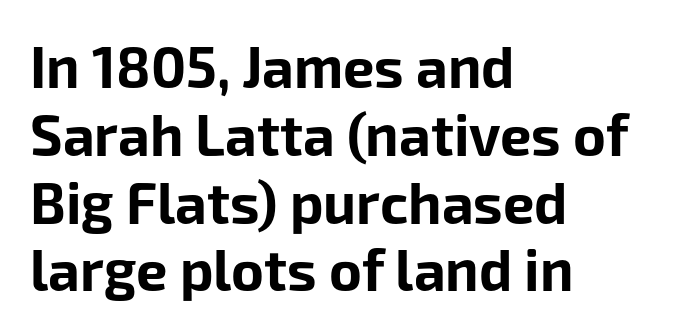
{"serif": "no", "italic": "no", "bold": "yes", "weight": "bold", "width": "normal", "stroke_contrast": "low", "x_height": "medium", "monospaced": "no", "underline": "no", "align": "left", "line_spacing_ratio": 1.21, "letter_spacing": "normal", "letter_spacing_em": 0.0, "glyph_px": 56}
